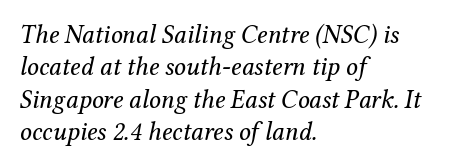
The image shows 26 px text type, italic (leaning right); set left-aligned, normal line spacing (1.25x), normal letter spacing, not underlined.
